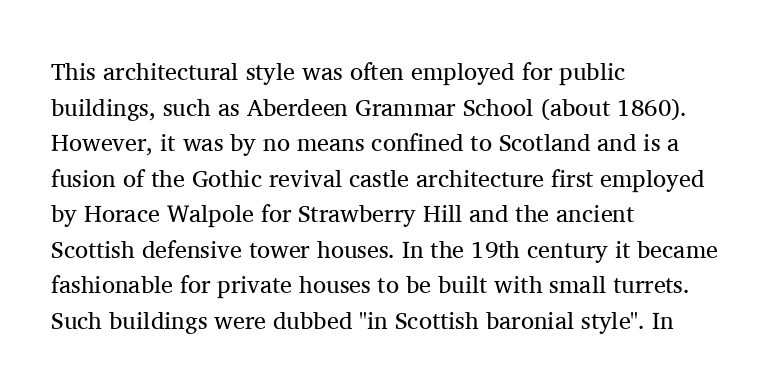
Q: Is the text bold? A: No.
Q: Is the text italic (slanted)? A: No, it is upright.
Q: Is the text underlined? A: No.
Q: How is the paragraph aligned? A: Left-aligned.
Q: Is the spacing between letters normal or unusually wide? A: Normal.
Q: Is the spacing between lines tight, normal or loose? A: Normal.
